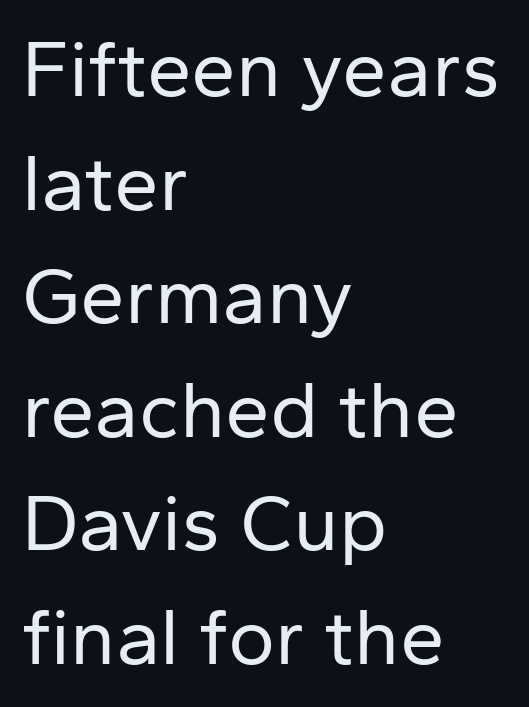
Regarding serifs, this sample does without them. Anything drawn beneath the words? Only blank space. Notice how the passage keeps a crisp vertical edge on the left only. Note the varied advance widths — an 'i' is clearly narrower than an 'm'. Is there much room between lines? A standard amount, neither cramped nor airy.
